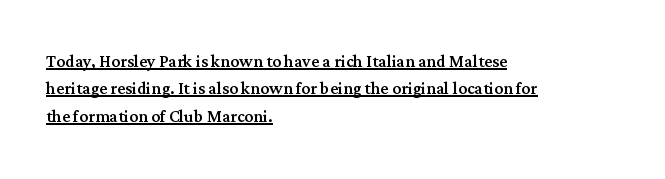
Notice how the stems are strictly vertical — no italics here. The lines in this sample share a left origin and differ only in where they stop. The string is rendered with underlining switched on. Short note: letters normally spaced. Successive baselines arrive at the customary interval.
